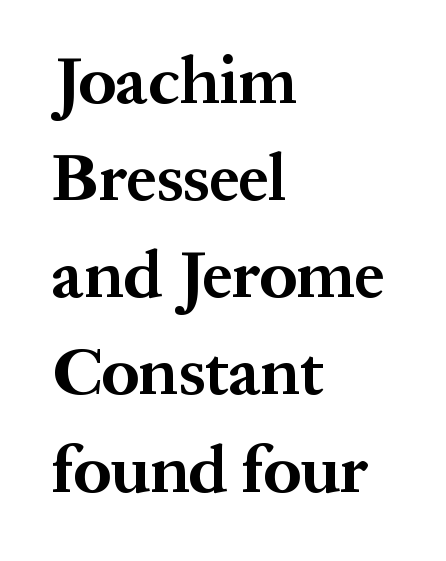
Q: Is the text bold? A: Yes.
Q: Is the text italic (slanted)? A: No, it is upright.
Q: Is the typeface a serif or a sans-serif typeface? A: Serif.
Q: Is the text underlined? A: No.
Q: How is the paragraph aligned? A: Left-aligned.
Q: Is the spacing between letters normal or unusually wide? A: Normal.
Q: Is the spacing between lines tight, normal or loose? A: Normal.
Q: Width (condensed, normal, or wide)? A: Normal.
Q: Stroke contrast? A: Medium.
Q: x-height? A: Medium.
Q: Monospaced? A: No.
